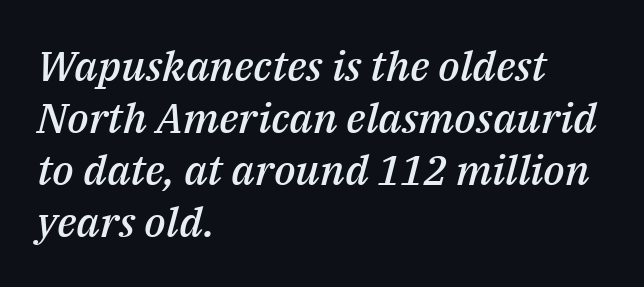
{"italic": "yes", "lean": "right", "slant_degrees": 14, "bold": "semi", "weight": "semibold", "width": "normal", "stroke_contrast": "medium", "x_height": "medium", "monospaced": "no", "underline": "no", "align": "left", "line_spacing_ratio": 1.24, "letter_spacing": "normal", "letter_spacing_em": 0.0, "glyph_px": 42}
